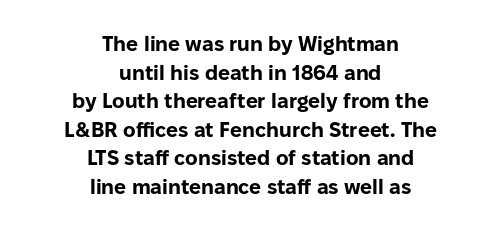
Strong, thick strokes mark this as bold type. Each new line begins a customary step beneath the previous one. The specimen omits any rule beneath the text block's lines. The paragraph has two soft edges and a firm central axis. Does the lettering tilt? It doesn't — this is upright. Each word holds together tightly as a unit, with standard inter-letter gaps.
